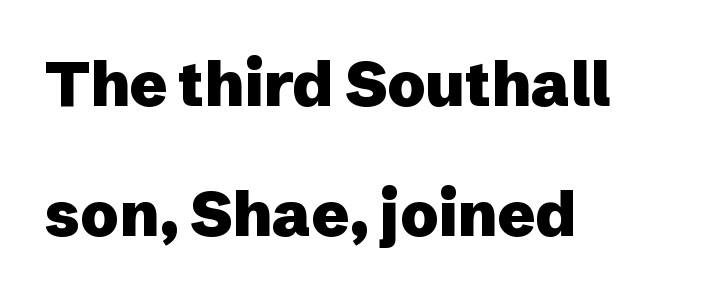
The typesetter chose a ragged-right arrangement here. Classification — sans serif. The passage shown is emphatically bold. Short note: letters normally spaced. Style check: upright. This sample trades compactness for vertical openness between lines.
